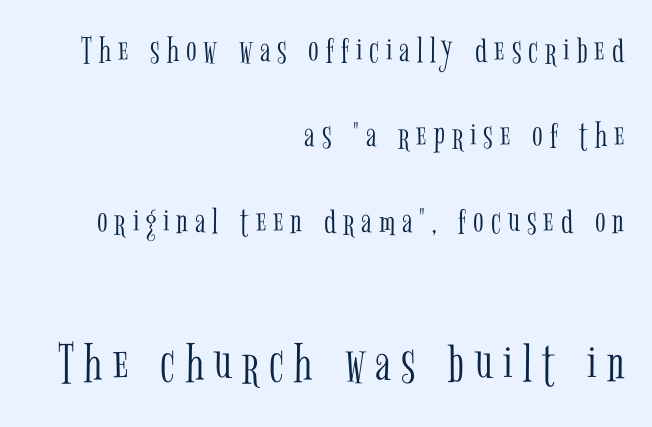
Stems here are at most as thick as an everyday book face. Think of a printed novel: that variable character pitch is what you see here. This is the regular roman posture of the typeface. This rendering employs a face with finishing strokes, i.e., a serif. One glance says open: line gaps are wider than usual.
